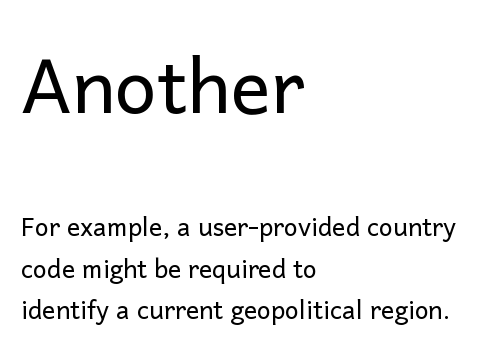
The image shows 75 px regular-weight sans-serif type, upright; set left-aligned, normal line spacing (1.66x), normal letter spacing, not underlined; the first (top) block is 3.0x larger; low stroke contrast and a medium x-height.
